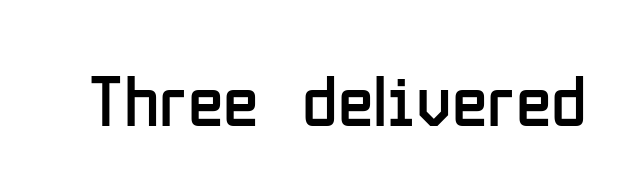
{"serif": "no", "italic": "no", "bold": "no", "weight": "regular", "width": "condensed", "stroke_contrast": "low", "x_height": "medium", "monospaced": "no", "underline": "no", "letter_spacing": "normal", "letter_spacing_em": 0.0, "glyph_px": 73}
